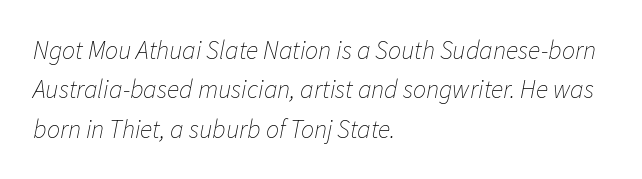
{"italic": "yes", "lean": "right", "slant_degrees": 11, "bold": "no", "underline": "no", "align": "left", "line_spacing": "normal", "line_spacing_ratio": 1.51, "letter_spacing": "normal", "letter_spacing_em": 0.0, "glyph_px": 26}
